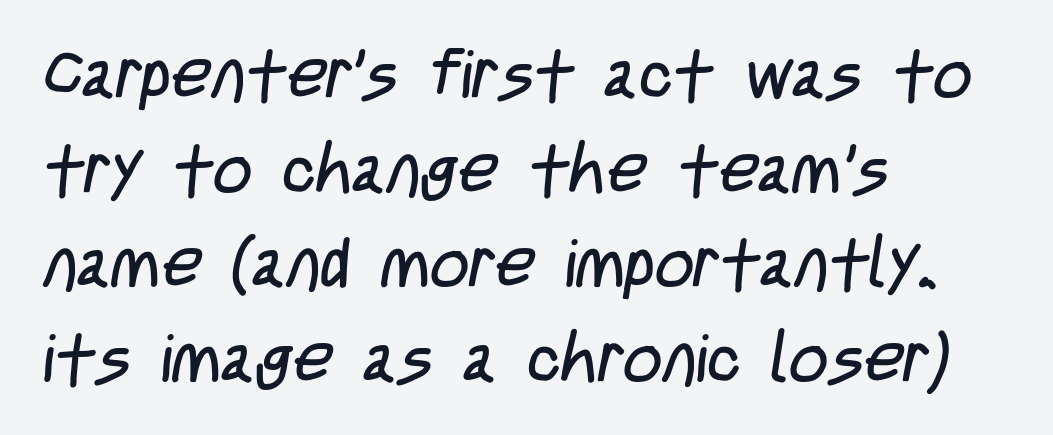
The image shows 68 px regular-weight, condensed sans-serif type; set left-aligned, normal line spacing (1.39x), normal letter spacing, not underlined; low stroke contrast and a large x-height.
